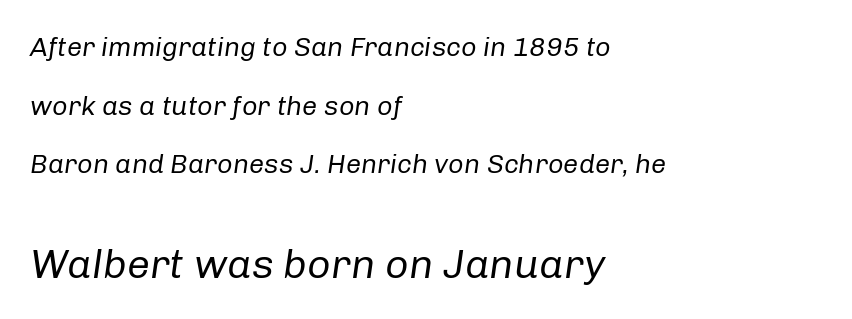
{"italic": "yes", "lean": "right", "slant_degrees": 8, "bold": "no", "weight": "regular", "width": "normal", "stroke_contrast": "low", "x_height": "medium", "monospaced": "no", "underline": "no", "align": "left", "line_spacing": "loose", "line_spacing_ratio": 2.17, "letter_spacing": "normal", "letter_spacing_em": 0.0, "larger_block": "second", "size_ratio": 1.52, "glyph_px": 41}
